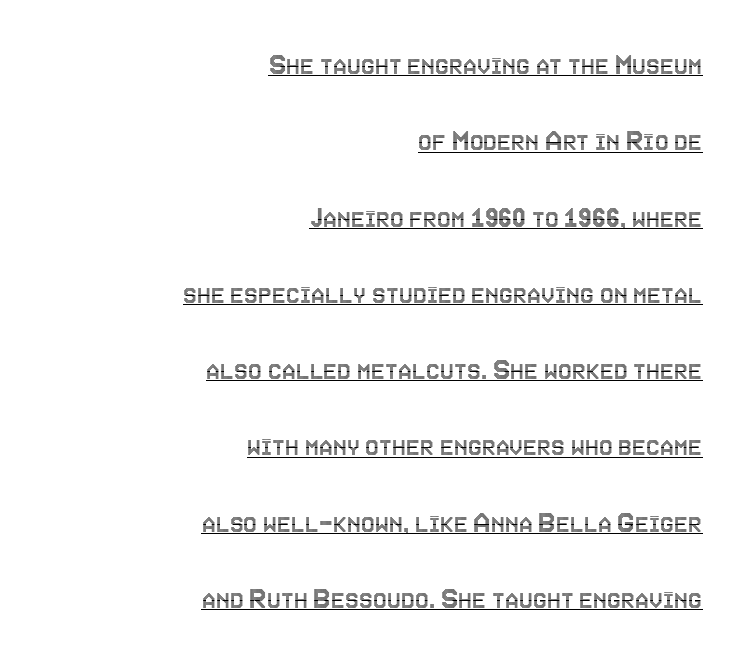
Here the designer chose a conventional face with non-uniform glyph widths. Quick note: interline space is abundant. Descenders here cross a horizontal rule under the line. Here the glyphs are tracked normally, forming tight word shapes. The setting favours the right margin, as signatures and pull-quotes sometimes do.
